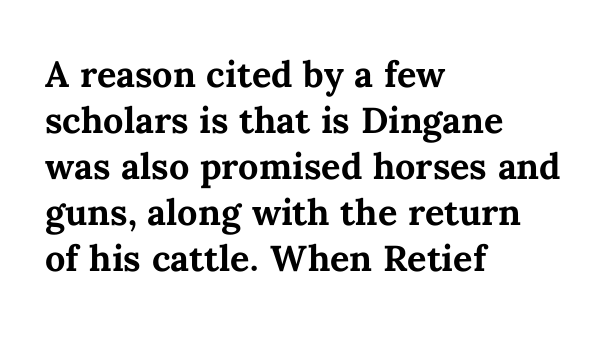
Q: Is the text bold? A: Yes.
Q: Is the text italic (slanted)? A: No, it is upright.
Q: Is the text underlined? A: No.
Q: How is the paragraph aligned? A: Left-aligned.
Q: Is the spacing between letters normal or unusually wide? A: Normal.
Q: Is the spacing between lines tight, normal or loose? A: Normal.
Q: Width (condensed, normal, or wide)? A: Normal.
Q: Stroke contrast? A: Medium.
Q: x-height? A: Medium.
Q: Monospaced? A: No.
